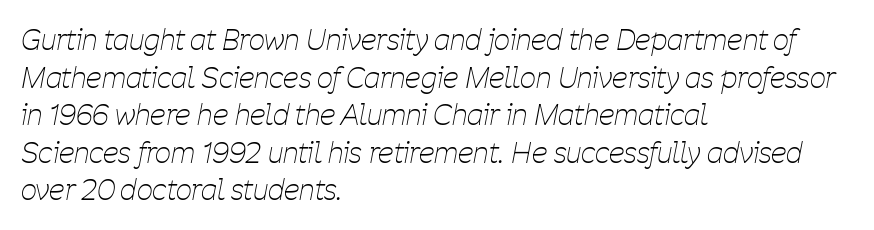
{"italic": "yes", "lean": "right", "slant_degrees": 11, "bold": "no", "weight": "thin", "width": "condensed", "stroke_contrast": "low", "x_height": "medium", "monospaced": "no", "underline": "no", "align": "left", "line_spacing": "normal", "line_spacing_ratio": 1.34, "letter_spacing": "normal", "letter_spacing_em": 0.0, "glyph_px": 28}
